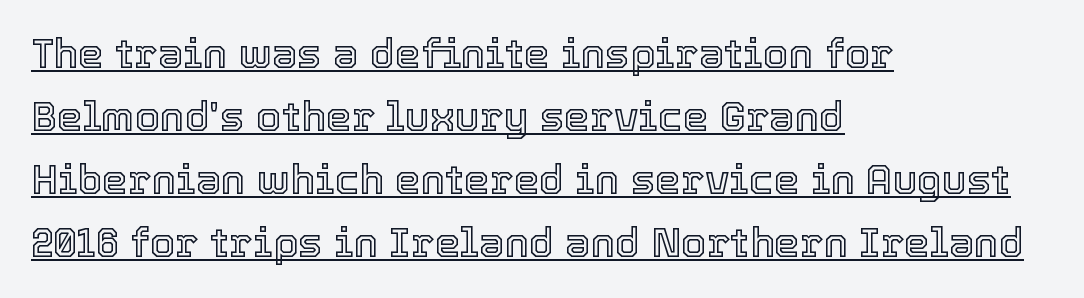
Q: Is the text italic (slanted)? A: No, it is upright.
Q: Is the text underlined? A: Yes.
Q: How is the paragraph aligned? A: Left-aligned.
Q: Is the spacing between letters normal or unusually wide? A: Normal.
Q: Is the spacing between lines tight, normal or loose? A: Normal.
Q: Width (condensed, normal, or wide)? A: Normal.
Q: x-height? A: Medium.
Q: Monospaced? A: No.
